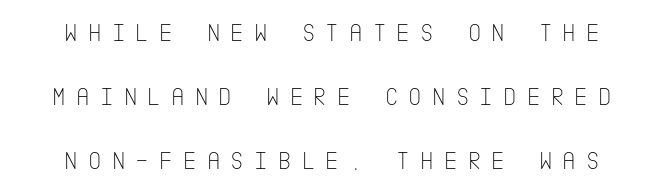
The image shows 26 px text type, upright; set loose line spacing (2.47x), unusually wide letter spacing (+0.39 em), not underlined.
